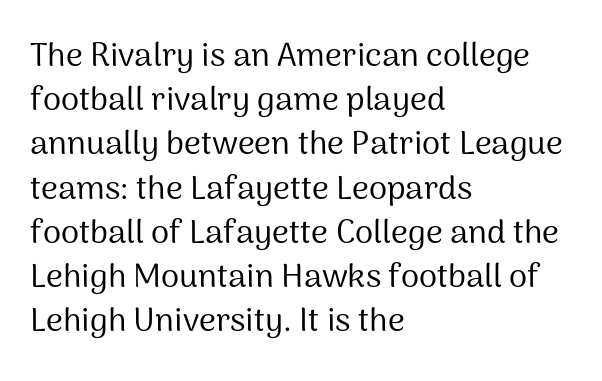
Q: Is the text bold? A: No.
Q: Is the text italic (slanted)? A: No, it is upright.
Q: Is the typeface a serif or a sans-serif typeface? A: Sans-serif.
Q: Is the text underlined? A: No.
Q: How is the paragraph aligned? A: Left-aligned.
Q: Is the spacing between letters normal or unusually wide? A: Normal.
Q: Is the spacing between lines tight, normal or loose? A: Normal.
Q: Width (condensed, normal, or wide)? A: Normal.
Q: Stroke contrast? A: Medium.
Q: x-height? A: Medium.
Q: Monospaced? A: No.
